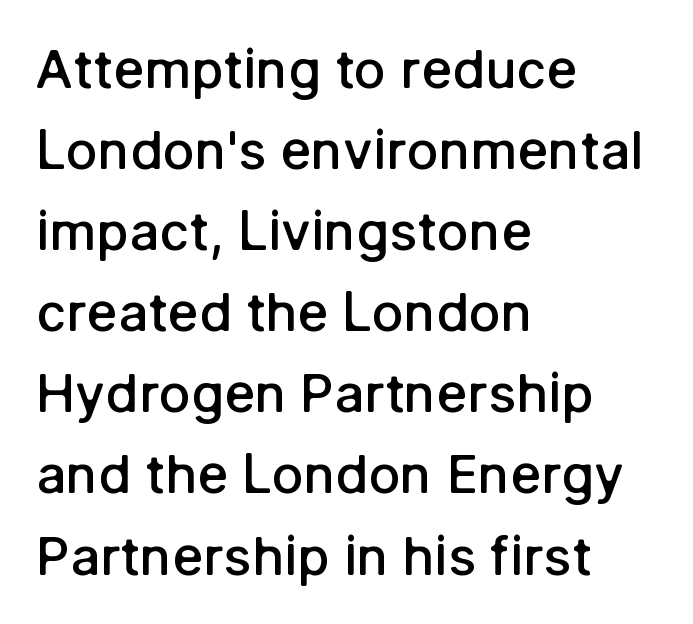
Every letter is mildly thick-stroked: semibold rather than bold. Check under the words: just untouched page. Line spacing here is normal. The rendering shows plain stroke endings on the letterforms — a sans-serif design. Glyph-to-glyph distance matches everyday printed text.
